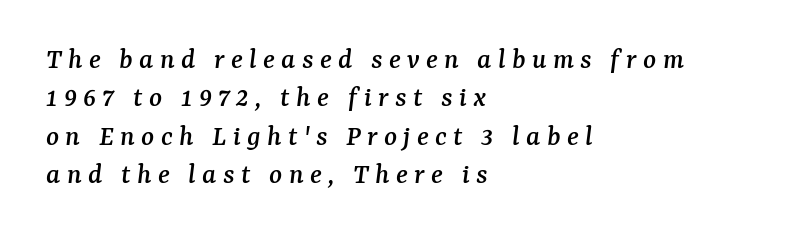
{"serif": "yes", "italic": "yes", "lean": "right", "slant_degrees": 7, "width": "normal", "stroke_contrast": "medium", "x_height": "medium", "monospaced": "no", "underline": "no", "align": "left", "line_spacing": "normal", "line_spacing_ratio": 1.28, "letter_spacing": "wide", "letter_spacing_em": 0.21, "glyph_px": 30}
